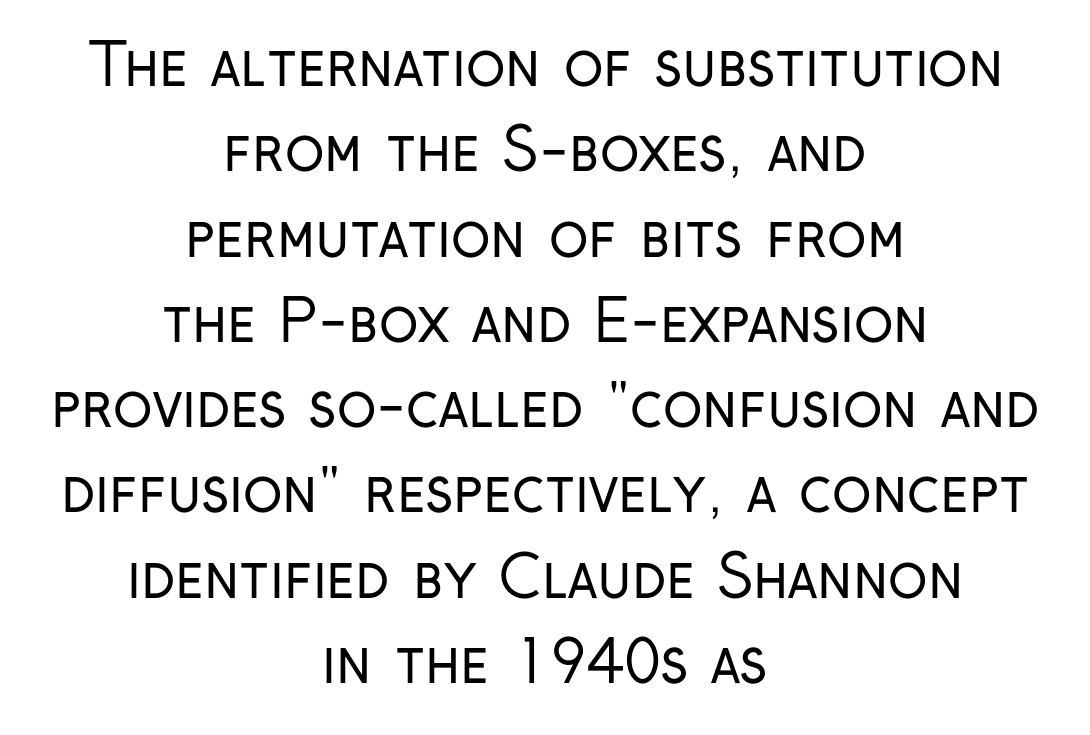
The image shows 58 px regular-weight, condensed sans-serif type, upright; set centered, normal line spacing (1.47x), normal letter spacing, not underlined; low stroke contrast and a medium x-height.
